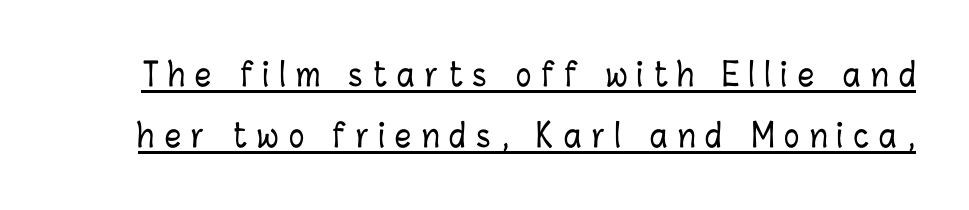
{"italic": "no", "width": "condensed", "stroke_contrast": "low", "x_height": "medium", "monospaced": "no", "underline": "yes", "line_spacing": "loose", "line_spacing_ratio": 1.92, "letter_spacing": "wide", "letter_spacing_em": 0.32, "glyph_px": 32}
